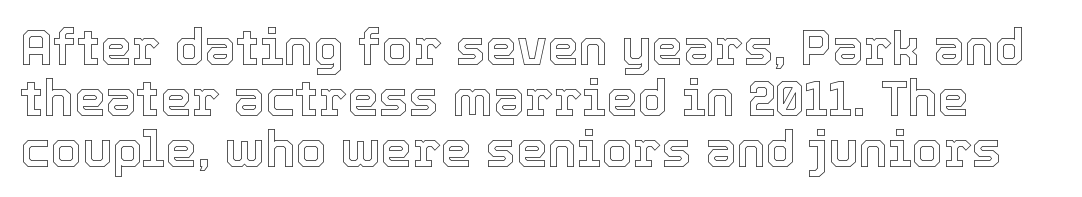
Q: Is the text italic (slanted)? A: No, it is upright.
Q: Is the text underlined? A: No.
Q: Is the spacing between letters normal or unusually wide? A: Normal.
Q: Is the spacing between lines tight, normal or loose? A: Tight.
Q: Width (condensed, normal, or wide)? A: Normal.
Q: x-height? A: Medium.
Q: Monospaced? A: No.
